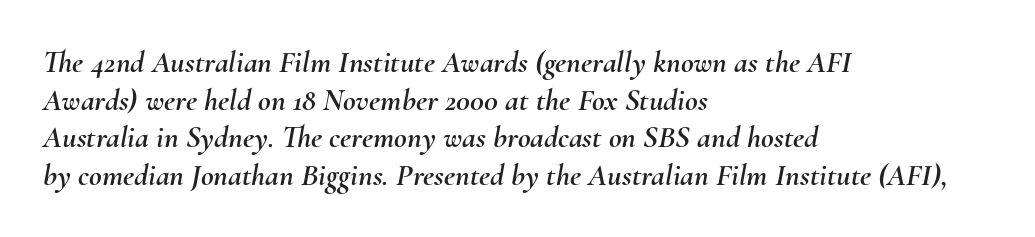
The image shows 31 px text type, italic (leaning right); set left-aligned, line spacing 1.21x, normal letter spacing, not underlined; medium stroke contrast and a small x-height.
